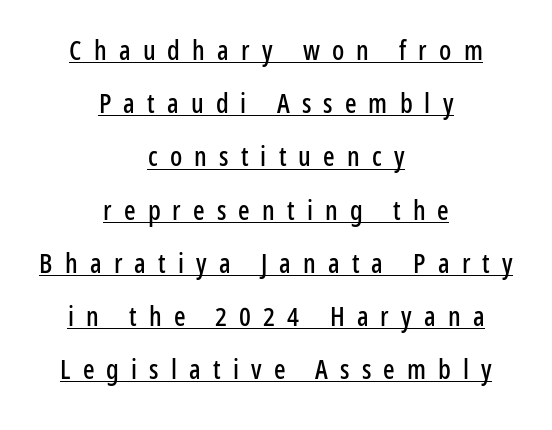
Q: Is the text italic (slanted)? A: No, it is upright.
Q: Is the text underlined? A: Yes.
Q: How is the paragraph aligned? A: Centered.
Q: Is the spacing between letters normal or unusually wide? A: Unusually wide.
Q: Is the spacing between lines tight, normal or loose? A: Loose.
